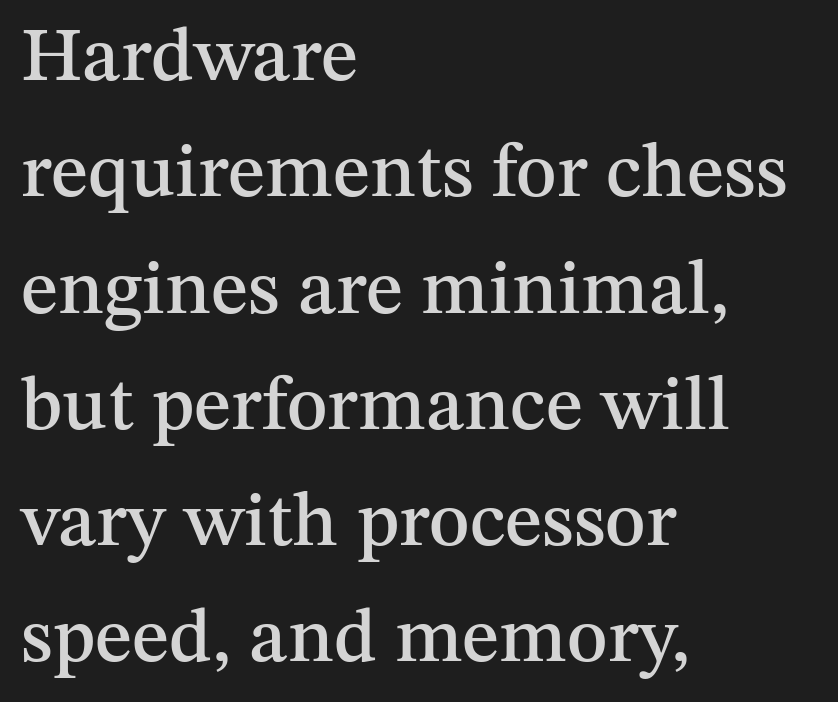
{"serif": "yes", "italic": "no", "width": "normal", "stroke_contrast": "medium", "x_height": "medium", "monospaced": "no", "underline": "no", "align": "left", "line_spacing": "normal", "line_spacing_ratio": 1.51, "letter_spacing": "normal", "letter_spacing_em": 0.0, "glyph_px": 77}
